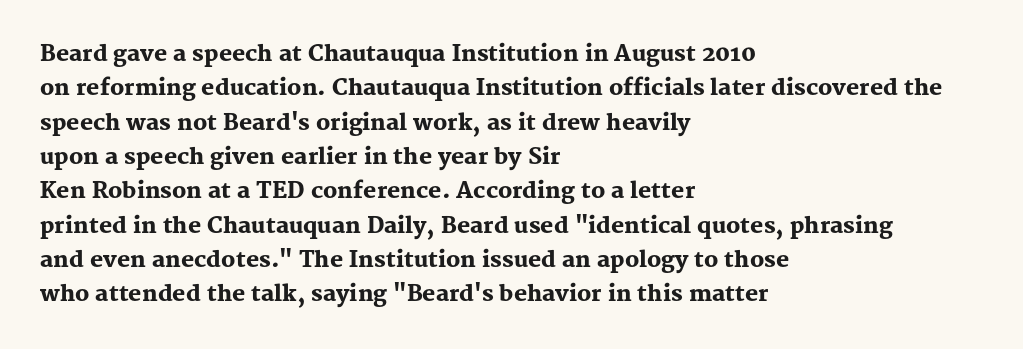
{"italic": "no", "bold": "yes", "underline": "no", "align": "left", "line_spacing": "normal", "line_spacing_ratio": 1.56, "letter_spacing": "normal", "letter_spacing_em": 0.0, "glyph_px": 22}
